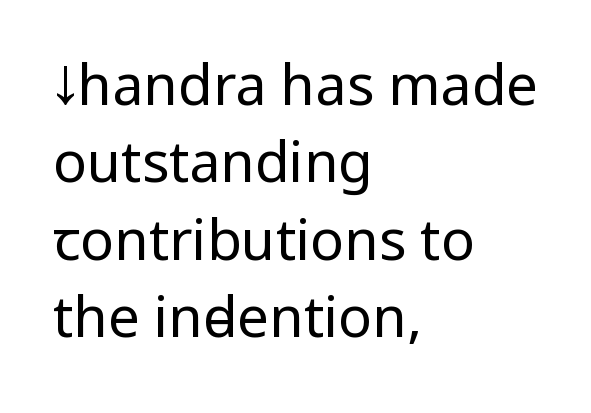
The image shows 56 px regular-weight, condensed sans-serif type, upright; set left-aligned, normal line spacing (1.38x), normal letter spacing, not underlined; low stroke contrast.
